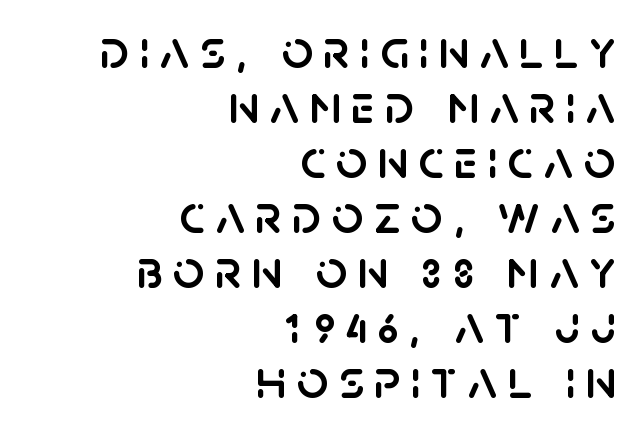
The image shows 55 px sans-serif type, upright; set right-aligned, tight line spacing (1.0x), not underlined; low stroke contrast and a large x-height.
